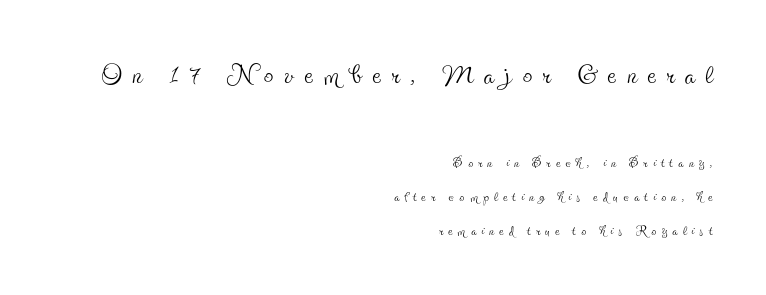
Q: Is the text bold? A: No.
Q: Is the typeface a serif or a sans-serif typeface? A: Serif.
Q: Is the text underlined? A: No.
Q: How is the paragraph aligned? A: Right-aligned.
Q: Is the spacing between letters normal or unusually wide? A: Unusually wide.
Q: Which block of text is set in a larger size, the first (top) or the second (bottom)? A: The first (top) one.
Q: Width (condensed, normal, or wide)? A: Condensed.
Q: x-height? A: Small.
Q: Monospaced? A: No.
